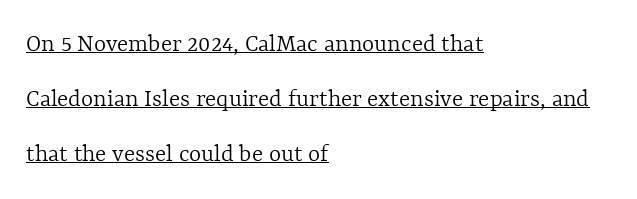
Q: Is the text bold? A: No.
Q: Is the text italic (slanted)? A: No, it is upright.
Q: Is the text underlined? A: Yes.
Q: How is the paragraph aligned? A: Left-aligned.
Q: Is the spacing between letters normal or unusually wide? A: Normal.
Q: Is the spacing between lines tight, normal or loose? A: Loose.
